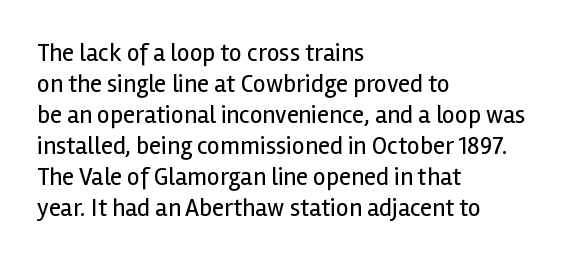
Q: Is the text bold? A: No.
Q: Is the text italic (slanted)? A: No, it is upright.
Q: Is the text underlined? A: No.
Q: How is the paragraph aligned? A: Left-aligned.
Q: Is the spacing between letters normal or unusually wide? A: Normal.
